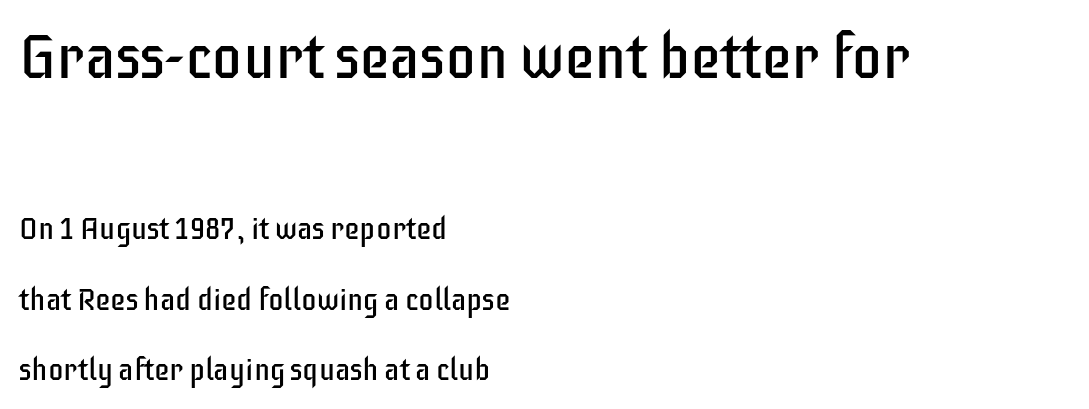
{"serif": "no", "italic": "no", "bold": "no", "weight": "regular", "width": "condensed", "stroke_contrast": "low", "x_height": "large", "monospaced": "no", "underline": "no", "align": "left", "line_spacing": "loose", "line_spacing_ratio": 2.27, "letter_spacing": "normal", "letter_spacing_em": 0.0, "larger_block": "first", "size_ratio": 2.0, "glyph_px": 62}
